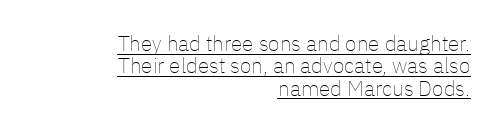
Q: Is the text bold? A: No.
Q: Is the text italic (slanted)? A: No, it is upright.
Q: Is the text underlined? A: Yes.
Q: How is the paragraph aligned? A: Right-aligned.
Q: Is the spacing between letters normal or unusually wide? A: Normal.
Q: Is the spacing between lines tight, normal or loose? A: Tight.
